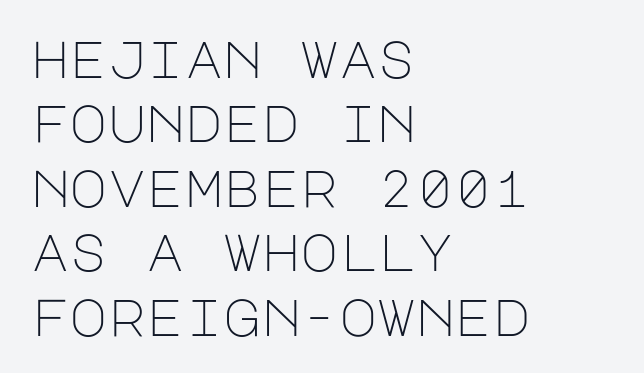
The image shows 52 px light sans-serif type, upright; set left-aligned, line spacing 1.24x, normal letter spacing, not underlined; low stroke contrast and a large x-height.
